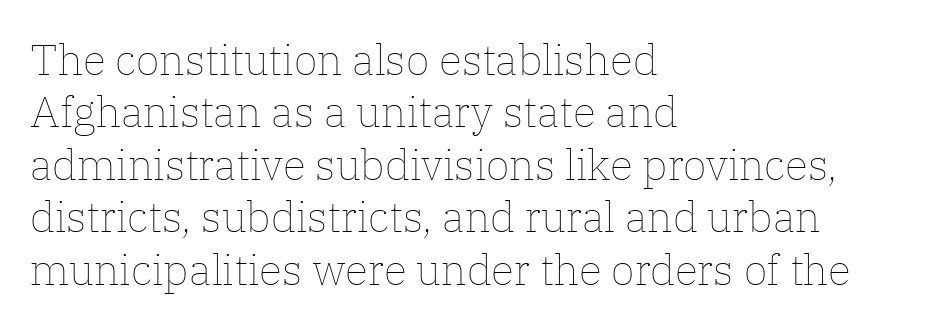
Q: Is the text bold? A: No.
Q: Is the text italic (slanted)? A: No, it is upright.
Q: Is the text underlined? A: No.
Q: How is the paragraph aligned? A: Left-aligned.
Q: Is the spacing between letters normal or unusually wide? A: Normal.
Q: Width (condensed, normal, or wide)? A: Normal.
Q: Stroke contrast? A: Low.
Q: x-height? A: Medium.
Q: Monospaced? A: No.
